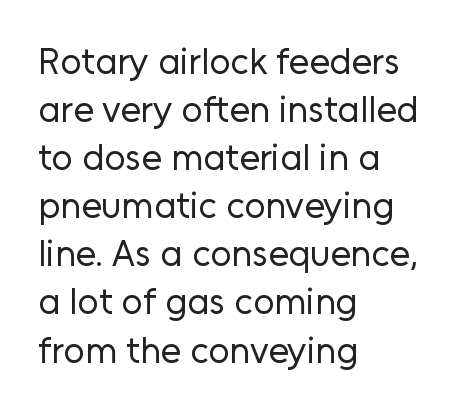
Italic: no, the glyphs are upright roman. The passage is arranged the way most books set body copy — flush left. The characters are drawn with everyday or finer stroke widths. Any mark beneath the type? The region is blank. There is no visible air inserted between adjacent glyphs. The face used here is proportionally spaced, like ordinary book or web type.
